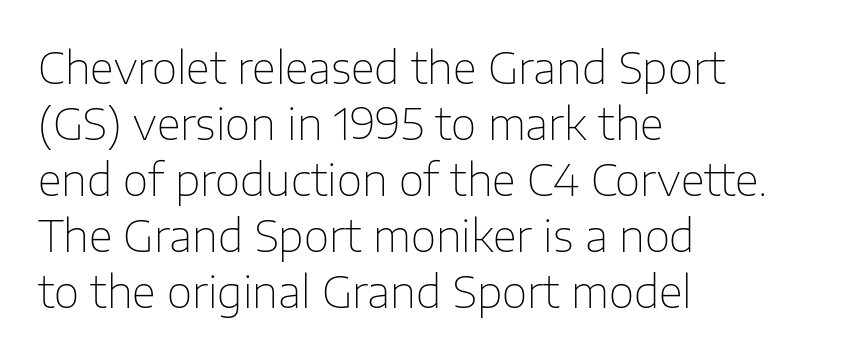
Q: Is the text bold? A: No.
Q: Is the text italic (slanted)? A: No, it is upright.
Q: Is the typeface a serif or a sans-serif typeface? A: Sans-serif.
Q: Is the text underlined? A: No.
Q: How is the paragraph aligned? A: Left-aligned.
Q: Is the spacing between letters normal or unusually wide? A: Normal.
Q: Is the spacing between lines tight, normal or loose? A: Normal.
Q: Width (condensed, normal, or wide)? A: Normal.
Q: Stroke contrast? A: Low.
Q: x-height? A: Medium.
Q: Monospaced? A: No.
